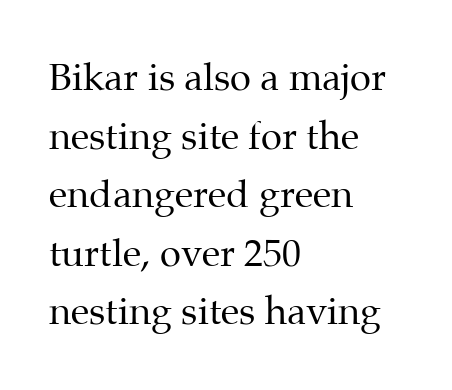
It's the straight-up-and-down kind of type. This sample has the flowing, uneven cadence of proportional lettering. Every row of glyphs begins at an identical x-position on the left. The typeface chosen for these lines features serifs.
